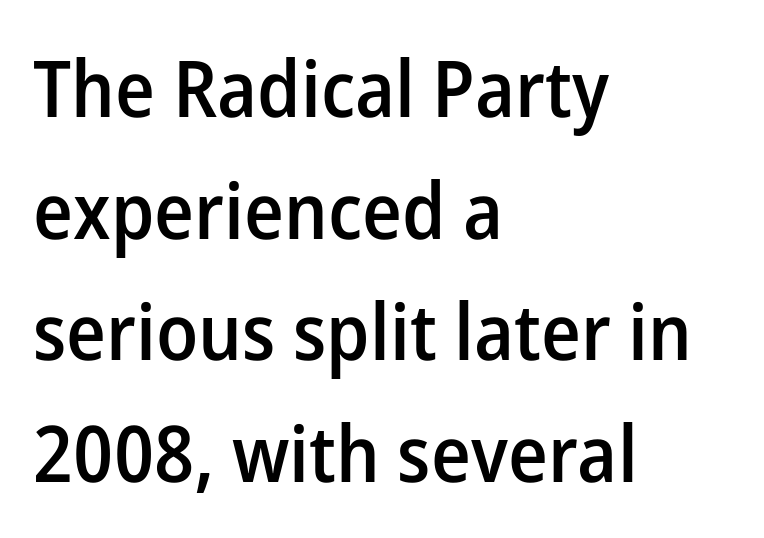
{"serif": "no", "italic": "no", "bold": "semi", "weight": "semibold", "width": "normal", "stroke_contrast": "low", "x_height": "medium", "monospaced": "no", "underline": "no", "align": "left", "line_spacing": "normal", "line_spacing_ratio": 1.54, "letter_spacing": "normal", "letter_spacing_em": 0.0, "glyph_px": 79}
